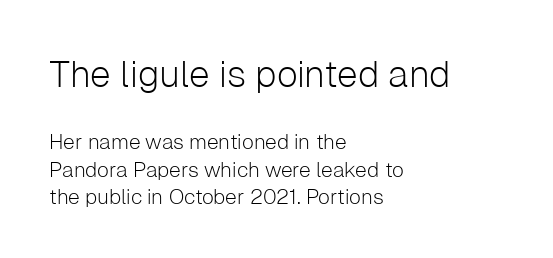
The image shows 37 px light sans-serif type, upright; set left-aligned, normal line spacing (1.31x), normal letter spacing, not underlined; the first (top) block is 1.76x larger; low stroke contrast and a medium x-height.
